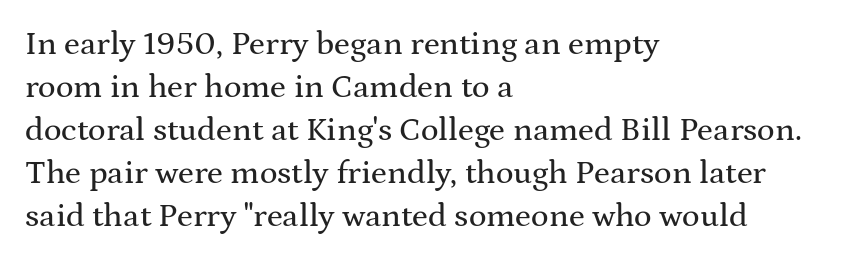
The image shows 33 px wide serif type, upright; set left-aligned, normal line spacing (1.3x), normal letter spacing, not underlined; medium stroke contrast and a medium x-height.
